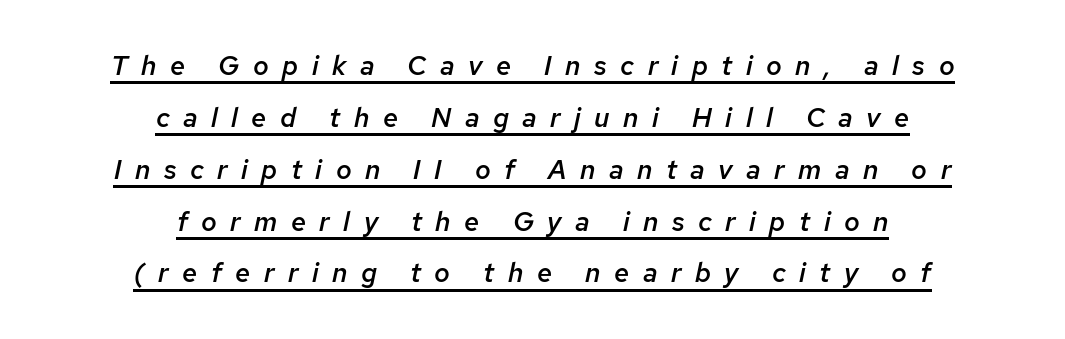
The axis of the letterforms is tilted away from vertical. A student would call this center alignment; a typographer would say set centered. This sample carries an underscore along the baseline area. Compared with an ordinary text face, these strokes are moderately heavier — a semibold. Characters follow at a spacing far wider than the type designer built in.
